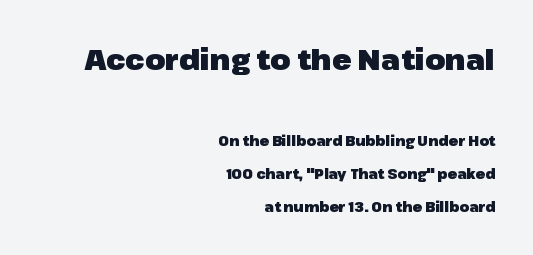
Q: Is the text bold? A: Yes.
Q: Is the text italic (slanted)? A: No, it is upright.
Q: Is the typeface a serif or a sans-serif typeface? A: Sans-serif.
Q: Is the text underlined? A: No.
Q: How is the paragraph aligned? A: Right-aligned.
Q: Is the spacing between letters normal or unusually wide? A: Normal.
Q: Is the spacing between lines tight, normal or loose? A: Loose.
Q: Which block of text is set in a larger size, the first (top) or the second (bottom)? A: The first (top) one.
Q: Width (condensed, normal, or wide)? A: Normal.
Q: Stroke contrast? A: Low.
Q: x-height? A: Medium.
Q: Monospaced? A: No.
